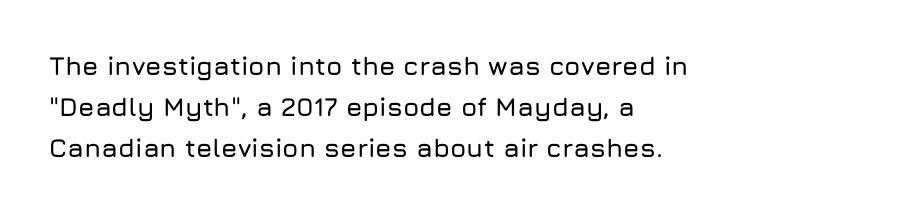
Q: Is the text italic (slanted)? A: No, it is upright.
Q: Is the text underlined? A: No.
Q: How is the paragraph aligned? A: Left-aligned.
Q: Is the spacing between letters normal or unusually wide? A: Normal.
Q: Is the spacing between lines tight, normal or loose? A: Normal.
